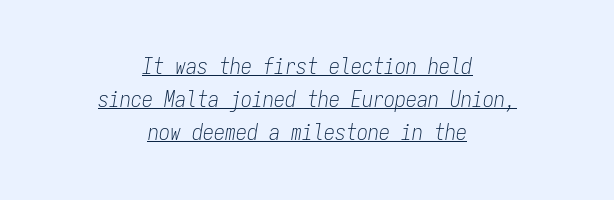
Short and long lines alike share a common midpoint. How are the letters spaced? Ordinarily, with no added tracking. Looks like someone drew a line under every word here. The font's italic variant was chosen for this text. Evenly set lines give the paragraph a standard silhouette. Stems and bowls with no extra thickness — not bold.
